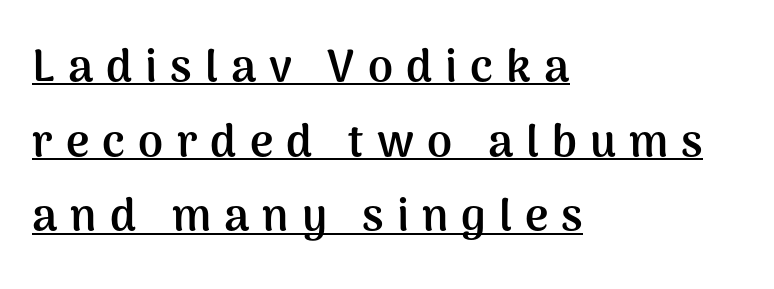
Q: Is the text bold? A: Yes.
Q: Is the text italic (slanted)? A: No, it is upright.
Q: Is the typeface a serif or a sans-serif typeface? A: Sans-serif.
Q: Is the text underlined? A: Yes.
Q: How is the paragraph aligned? A: Left-aligned.
Q: Is the spacing between letters normal or unusually wide? A: Unusually wide.
Q: Is the spacing between lines tight, normal or loose? A: Normal.
Q: Width (condensed, normal, or wide)? A: Normal.
Q: Stroke contrast? A: Medium.
Q: x-height? A: Medium.
Q: Monospaced? A: No.
